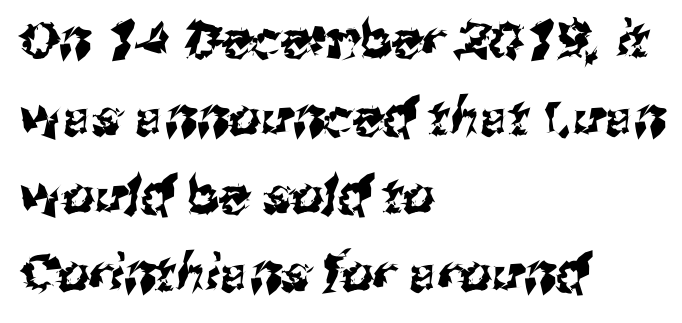
{"serif": "no", "width": "normal", "stroke_contrast": "medium", "x_height": "medium", "monospaced": "no", "underline": "no", "align": "left", "line_spacing": "normal", "line_spacing_ratio": 1.53, "letter_spacing": "normal", "letter_spacing_em": 0.0, "glyph_px": 51}
